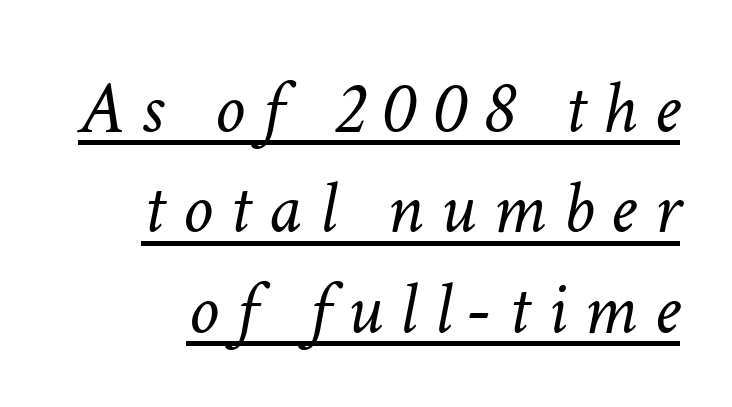
Q: Is the text bold? A: No.
Q: Is the text italic (slanted)? A: Yes, it leans right by about 11 degrees.
Q: Is the text underlined? A: Yes.
Q: Is the spacing between letters normal or unusually wide? A: Unusually wide.
Q: Is the spacing between lines tight, normal or loose? A: Normal.
Q: Width (condensed, normal, or wide)? A: Normal.
Q: Stroke contrast? A: Low.
Q: x-height? A: Medium.
Q: Monospaced? A: No.
